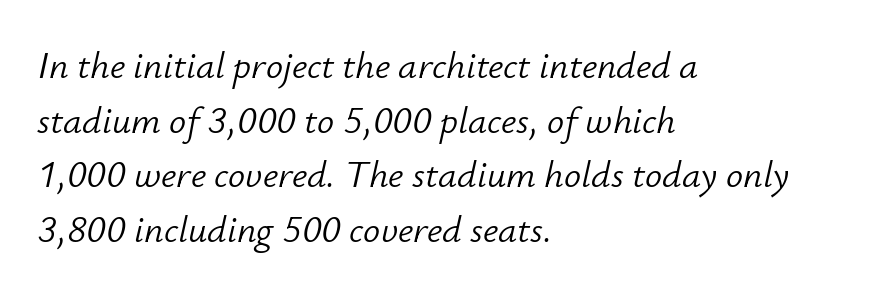
Do the characters align in a grid? No, the font is proportional. Notice how descenders clear the ascenders below comfortably — that's standard leading. One-word summary of the alignment: left. The strip under each line holds only bare page.
